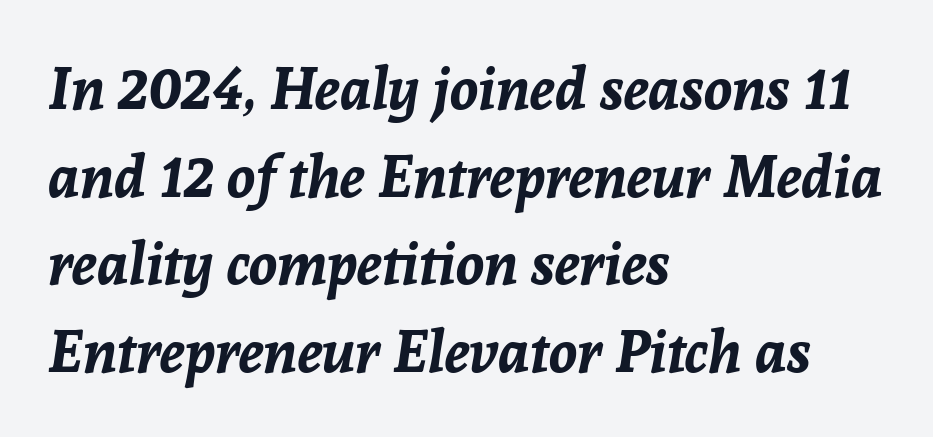
The image shows 58 px bold type, italic (leaning right); set left-aligned, normal line spacing (1.51x), normal letter spacing, not underlined; low stroke contrast and a medium x-height.
